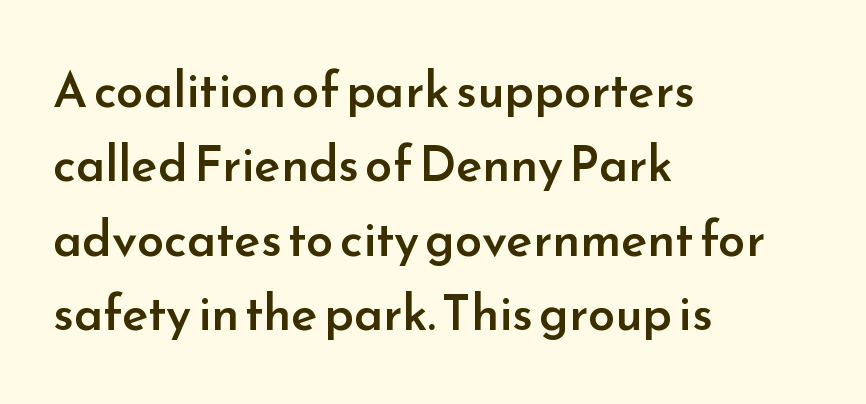
The image shows 49 px semibold sans-serif type, upright; set left-aligned, normal line spacing (1.52x), normal letter spacing, not underlined; low stroke contrast and a small x-height.
